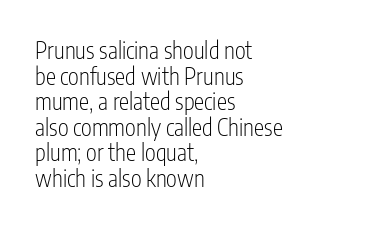
The image shows 23 px text type, upright; set left-aligned, tight line spacing (1.11x), normal letter spacing, not underlined.
